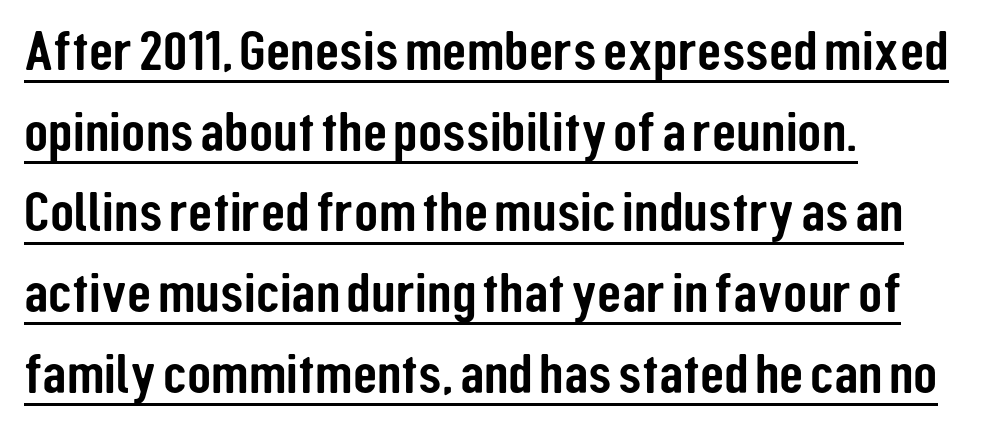
Proportional: the letters do not fall into vertical columns. Students, observe: this is what conventionally led text looks like. The type sits square on the baseline with zero lean. Letter spacing: default.
